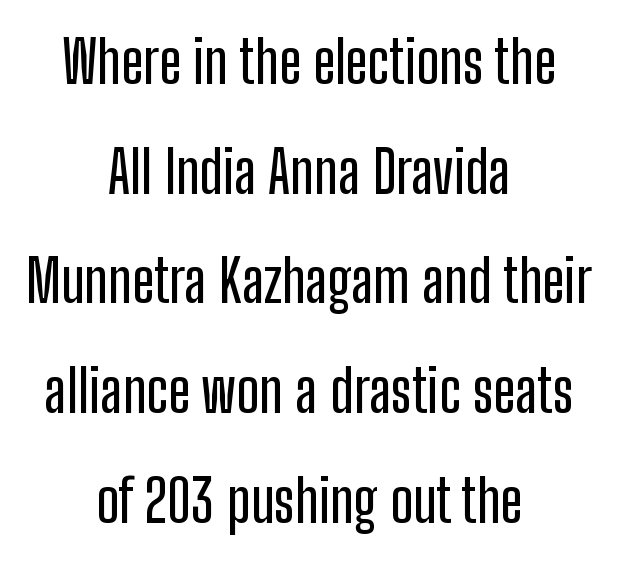
Posture: straight, roman, zero tilt. The typeface chosen for these lines omits serifs. The letterforms sit shoulder to shoulder at normal distance. Visually the block forms a symmetrical silhouette, jagged on both flanks. Descender tails drop into unmarked territory. Proportional: the letters do not fall into vertical columns.
